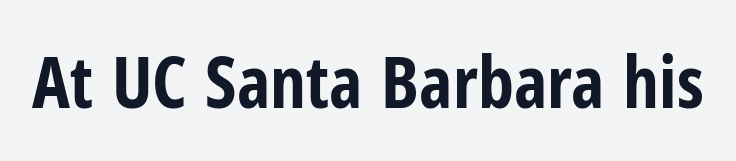
The image shows 72 px bold, condensed sans-serif type, upright; set normal letter spacing, not underlined; low stroke contrast and a medium x-height.
